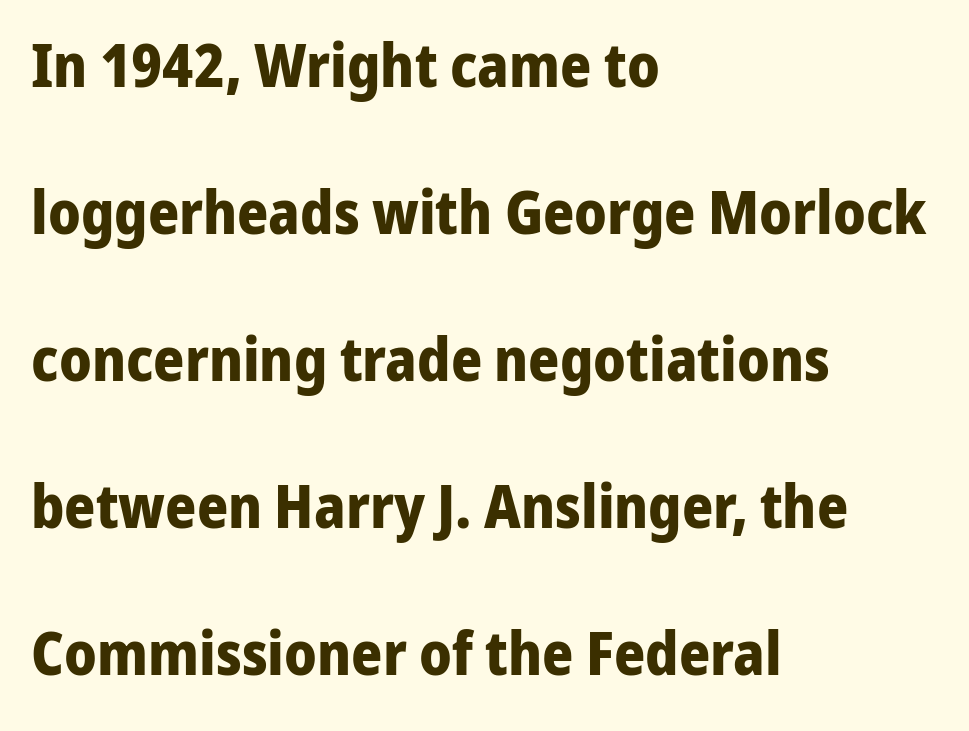
{"serif": "no", "italic": "no", "bold": "yes", "weight": "bold", "width": "normal", "stroke_contrast": "low", "x_height": "medium", "monospaced": "no", "underline": "no", "align": "left", "line_spacing": "loose", "line_spacing_ratio": 2.45, "letter_spacing": "normal", "letter_spacing_em": 0.0, "glyph_px": 60}
